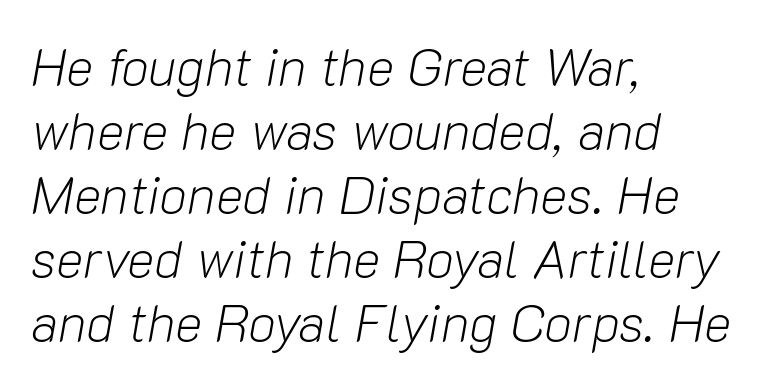
The image shows 52 px light type, italic (leaning right); set left-aligned, line spacing 1.23x, normal letter spacing, not underlined; low stroke contrast and a medium x-height.
